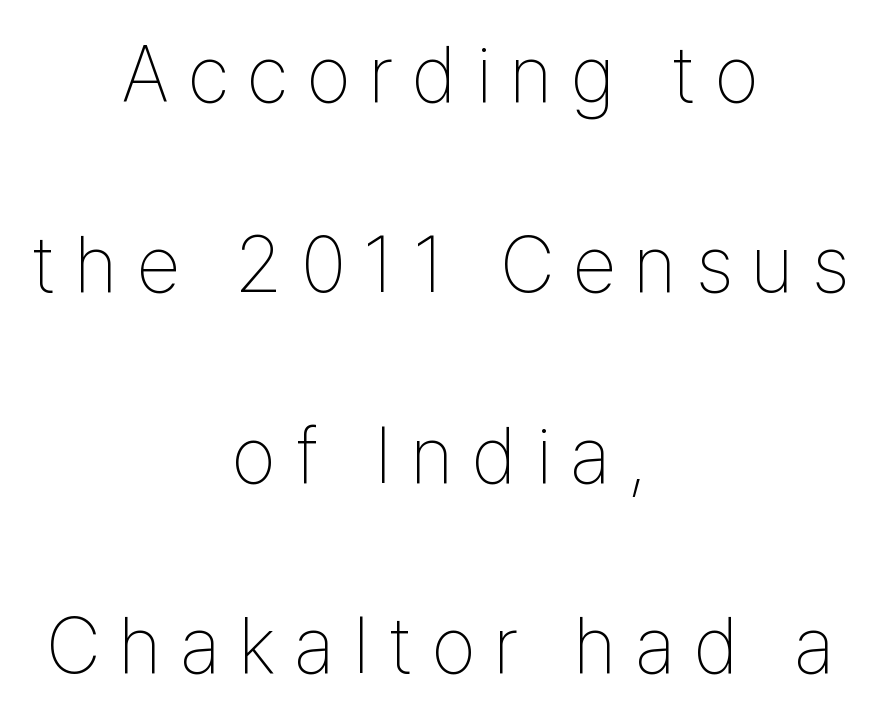
The image shows 79 px thin, condensed sans-serif type, upright; set centered, loose line spacing (2.41x), unusually wide letter spacing (+0.24 em), not underlined; low stroke contrast and a medium x-height.
